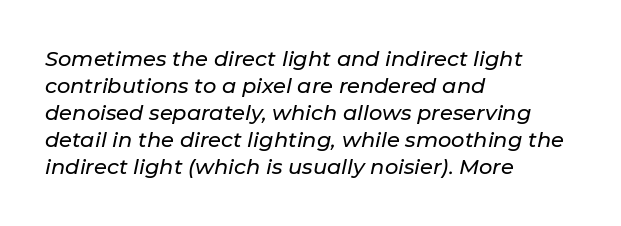
The image shows 21 px text type, italic (leaning right); set left-aligned, normal line spacing (1.29x), normal letter spacing, not underlined.
